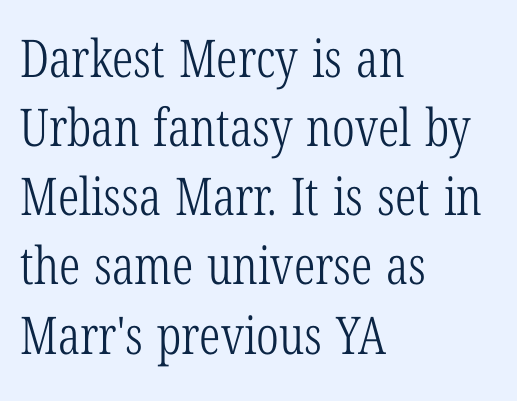
The image shows 52 px light, condensed serif type, upright; set left-aligned, normal line spacing (1.33x), normal letter spacing, not underlined; low stroke contrast and a medium x-height.
